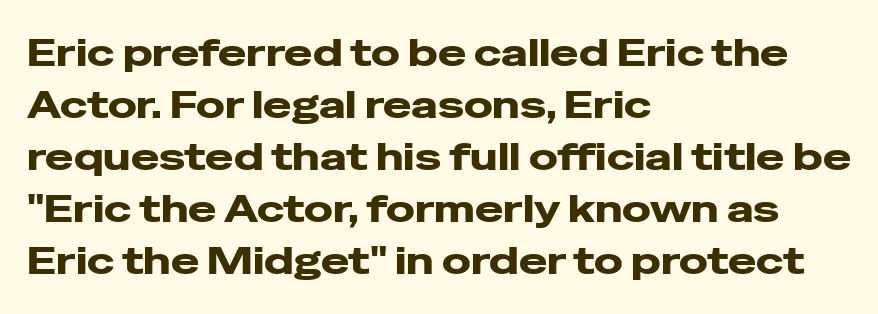
Heavy, bold letterforms. Standard letterfit; no display-style spreading of the glyphs. Varying glyph widths throughout — classic text-font behaviour. Posture: straight, roman, zero tilt. Lines of text with bare space underneath. Reading down the column, the eye jumps a familiar distance to each next line.
